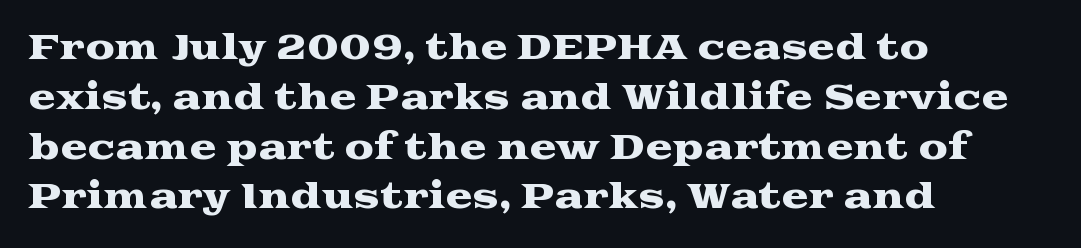
Q: Is the text italic (slanted)? A: No, it is upright.
Q: Is the typeface a serif or a sans-serif typeface? A: Serif.
Q: Is the text underlined? A: No.
Q: How is the paragraph aligned? A: Left-aligned.
Q: Is the spacing between letters normal or unusually wide? A: Normal.
Q: Is the spacing between lines tight, normal or loose? A: Normal.
Q: Width (condensed, normal, or wide)? A: Wide.
Q: Stroke contrast? A: Medium.
Q: x-height? A: Medium.
Q: Monospaced? A: No.
